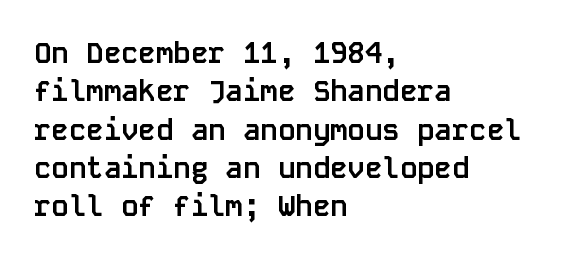
The designer went with a sans here, leaving each stem footless. The passage shown stacks its lines at a standard gap. Here the designer chose a console-style face with uniform glyph widths. The passage is arranged the way most books set body copy — flush left. A typesetter would call this zero additional tracking.
